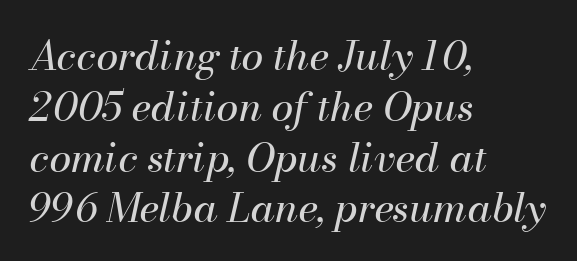
{"italic": "yes", "lean": "right", "slant_degrees": 13, "bold": "no", "weight": "regular", "width": "normal", "stroke_contrast": "medium", "x_height": "small", "monospaced": "no", "underline": "no", "align": "left", "line_spacing": "normal", "line_spacing_ratio": 1.27, "letter_spacing": "normal", "letter_spacing_em": 0.0, "glyph_px": 40}
